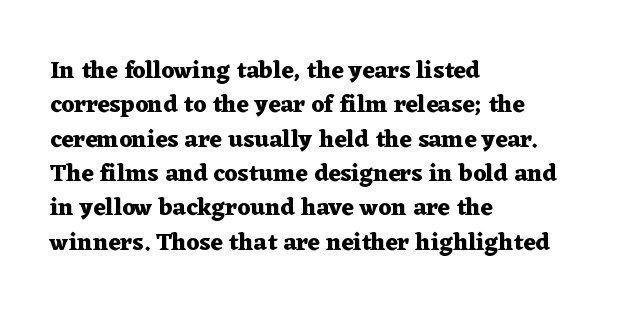
The image shows 24 px bold type, upright; set left-aligned, normal line spacing (1.43x), normal letter spacing, not underlined.
